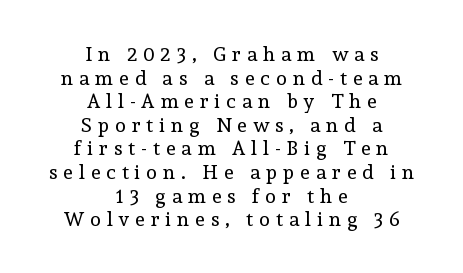
{"italic": "no", "bold": "no", "underline": "no", "align": "center", "line_spacing_ratio": 1.18, "letter_spacing": "wide", "letter_spacing_em": 0.3, "glyph_px": 20}
